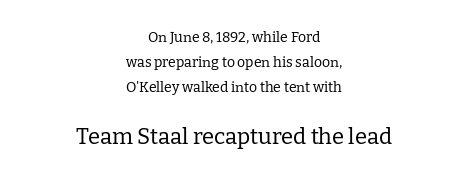
Q: Is the text bold? A: No.
Q: Is the text italic (slanted)? A: No, it is upright.
Q: Is the text underlined? A: No.
Q: How is the paragraph aligned? A: Centered.
Q: Is the spacing between letters normal or unusually wide? A: Normal.
Q: Which block of text is set in a larger size, the first (top) or the second (bottom)? A: The second (bottom) one.
